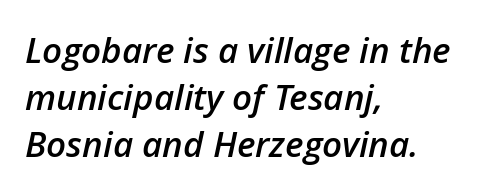
{"italic": "yes", "lean": "right", "slant_degrees": 12, "bold": "semi", "weight": "semibold", "width": "normal", "stroke_contrast": "low", "x_height": "medium", "monospaced": "no", "underline": "no", "align": "left", "line_spacing": "normal", "line_spacing_ratio": 1.35, "letter_spacing": "normal", "letter_spacing_em": 0.0, "glyph_px": 35}
